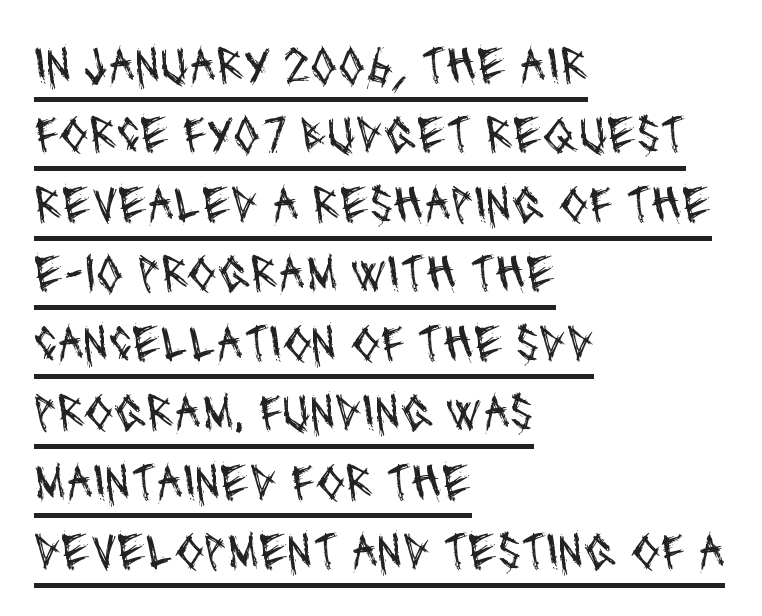
{"serif": "no", "bold": "no", "weight": "regular", "width": "condensed", "stroke_contrast": "medium", "x_height": "large", "monospaced": "no", "underline": "yes", "align": "left", "line_spacing": "normal", "line_spacing_ratio": 1.31, "letter_spacing": "normal", "letter_spacing_em": 0.0, "glyph_px": 53}
